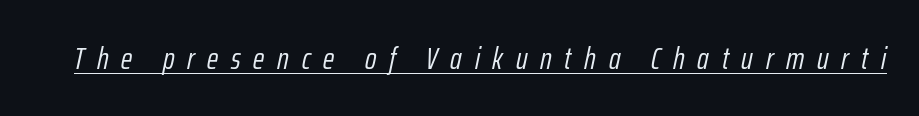
Does the lettering tilt? It does — this is italic. Has an underline been added? It has. Counters stay open thanks to moderate or lighter strokes. In terms of letterspacing, this is a distinctly airy, spread setting. Do the characters align in a grid? No, the font is proportional.
